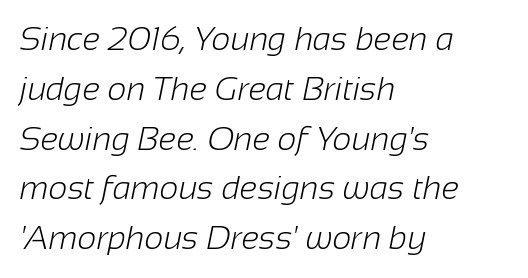
I'd call this a sans setting — the letters go barefoot. Rule under the text: the space is simply empty. Regular leading. Caption: face not bold, strokes unweighted.
